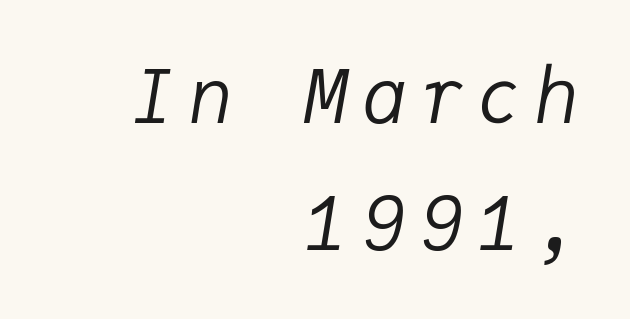
{"italic": "yes", "lean": "right", "slant_degrees": 9, "bold": "no", "weight": "regular", "width": "normal", "stroke_contrast": "low", "x_height": "medium", "monospaced": "yes", "underline": "no", "align": "right", "line_spacing": "normal", "line_spacing_ratio": 1.7, "glyph_px": 75}
